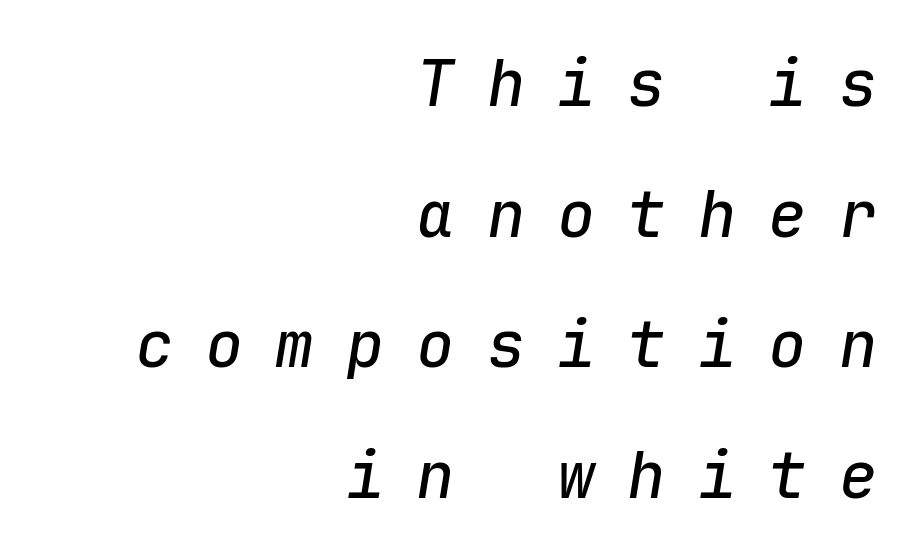
The image shows 64 px text type, italic (leaning right), monospaced; set right-aligned, loose line spacing (2.04x), unusually wide letter spacing (+0.5 em), not underlined; low stroke contrast and a medium x-height.
